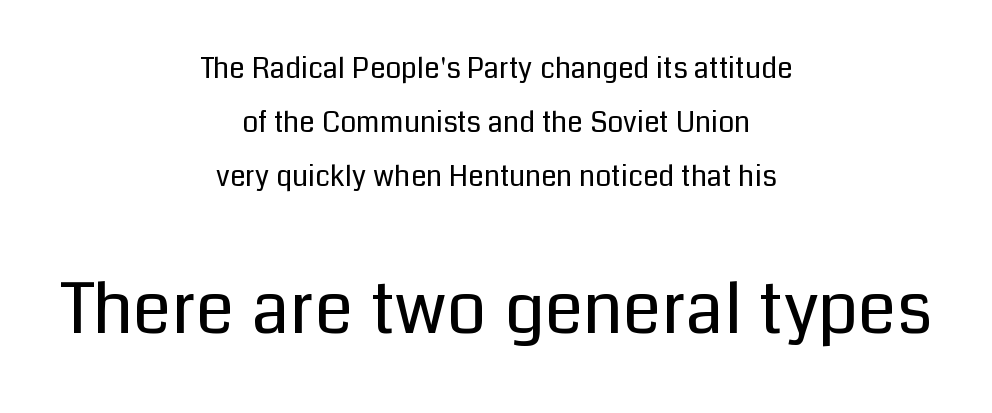
Q: Is the text bold? A: No.
Q: Is the text italic (slanted)? A: No, it is upright.
Q: Is the typeface a serif or a sans-serif typeface? A: Sans-serif.
Q: Is the text underlined? A: No.
Q: How is the paragraph aligned? A: Centered.
Q: Is the spacing between letters normal or unusually wide? A: Normal.
Q: Is the spacing between lines tight, normal or loose? A: Loose.
Q: Which block of text is set in a larger size, the first (top) or the second (bottom)? A: The second (bottom) one.
Q: Width (condensed, normal, or wide)? A: Normal.
Q: Stroke contrast? A: Low.
Q: x-height? A: Medium.
Q: Monospaced? A: No.
